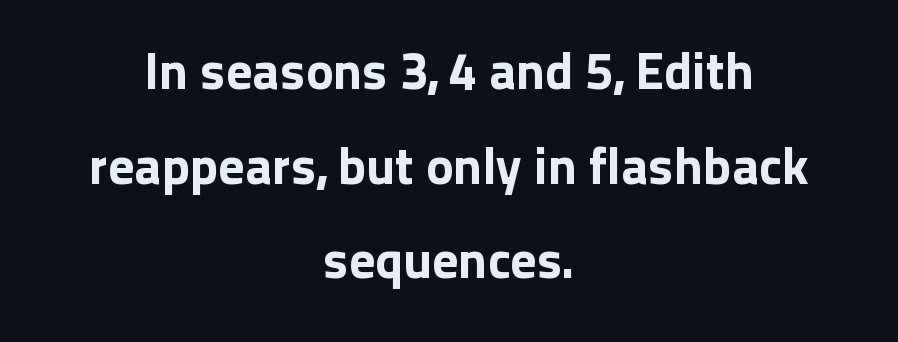
Q: Is the text italic (slanted)? A: No, it is upright.
Q: Is the typeface a serif or a sans-serif typeface? A: Sans-serif.
Q: Is the text underlined? A: No.
Q: How is the paragraph aligned? A: Centered.
Q: Is the spacing between letters normal or unusually wide? A: Normal.
Q: Width (condensed, normal, or wide)? A: Normal.
Q: Stroke contrast? A: Low.
Q: x-height? A: Medium.
Q: Monospaced? A: No.
